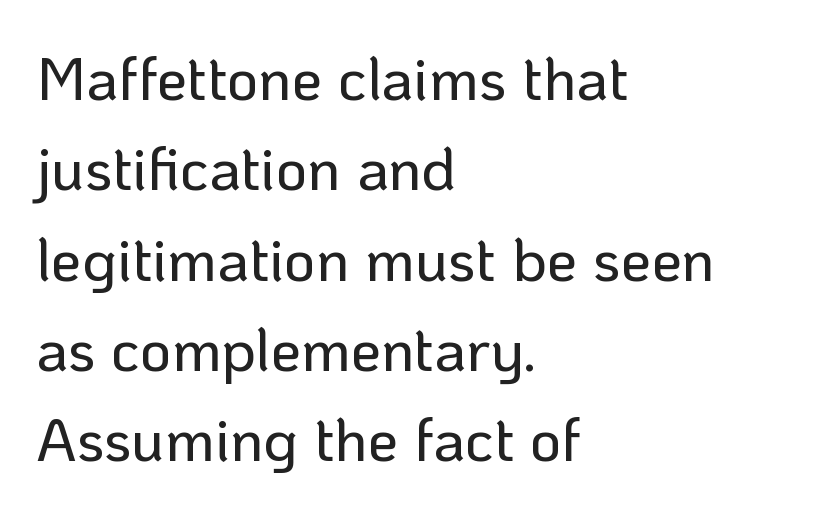
Q: Is the text italic (slanted)? A: No, it is upright.
Q: Is the typeface a serif or a sans-serif typeface? A: Sans-serif.
Q: Is the text underlined? A: No.
Q: How is the paragraph aligned? A: Left-aligned.
Q: Is the spacing between letters normal or unusually wide? A: Normal.
Q: Is the spacing between lines tight, normal or loose? A: Normal.
Q: Width (condensed, normal, or wide)? A: Normal.
Q: Stroke contrast? A: Low.
Q: x-height? A: Medium.
Q: Monospaced? A: No.
